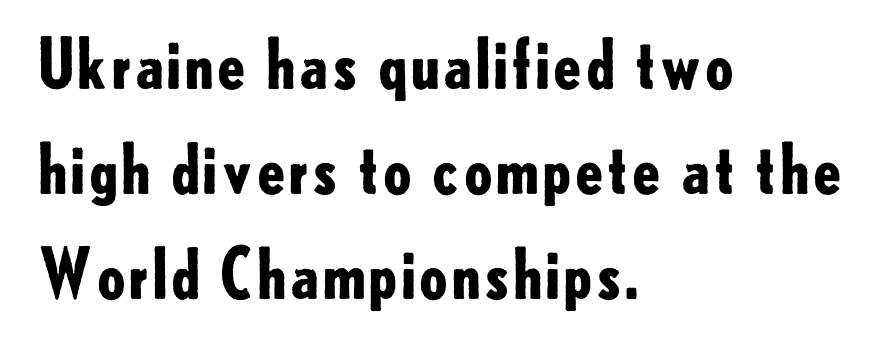
{"serif": "no", "italic": "no", "bold": "yes", "weight": "bold", "width": "normal", "stroke_contrast": "low", "x_height": "small", "monospaced": "no", "underline": "no", "align": "left", "line_spacing": "normal", "line_spacing_ratio": 1.57, "letter_spacing": "normal", "letter_spacing_em": 0.0, "glyph_px": 67}
